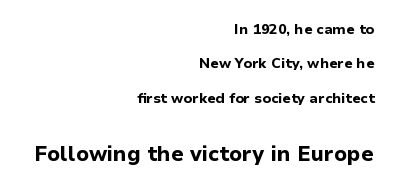
The image shows 21 px bold type, upright; set right-aligned, loose line spacing (2.46x), normal letter spacing, not underlined; the second (bottom) block is 1.5x larger.
